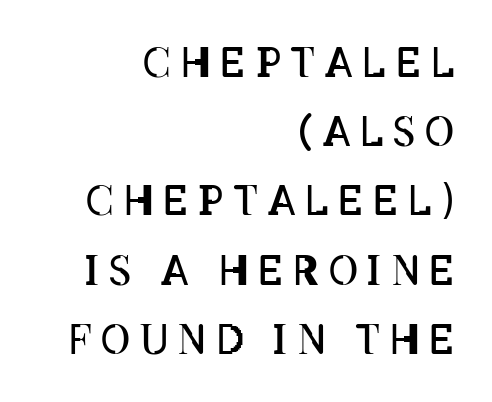
{"italic": "no", "bold": "no", "weight": "regular", "width": "condensed", "stroke_contrast": "low", "x_height": "large", "monospaced": "no", "underline": "no", "align": "right", "line_spacing_ratio": 1.73, "letter_spacing": "wide", "letter_spacing_em": 0.25, "glyph_px": 40}
